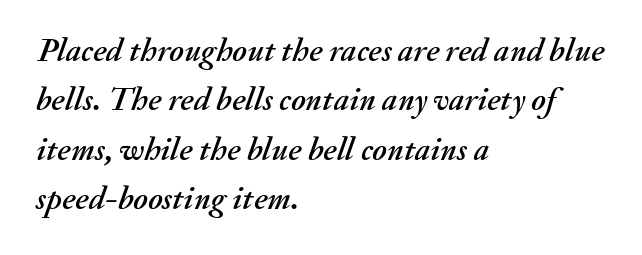
{"italic": "yes", "lean": "right", "slant_degrees": 20, "width": "normal", "stroke_contrast": "medium", "x_height": "small", "monospaced": "no", "underline": "no", "align": "left", "line_spacing": "normal", "line_spacing_ratio": 1.5, "letter_spacing": "normal", "letter_spacing_em": 0.0, "glyph_px": 33}
